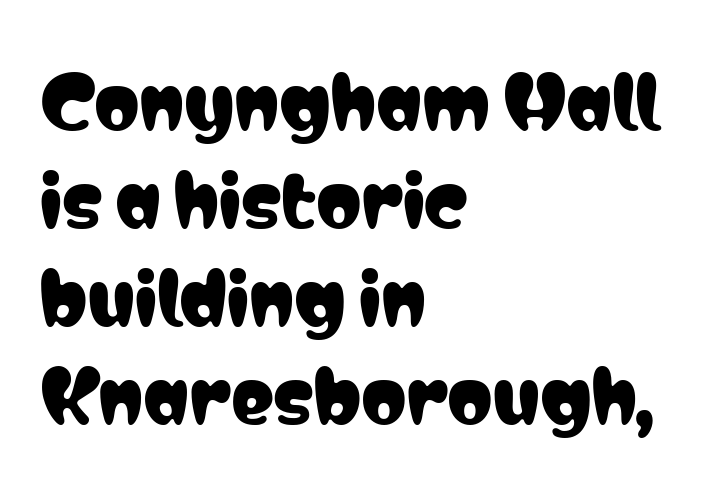
Q: Is the text italic (slanted)? A: No, it is upright.
Q: Is the typeface a serif or a sans-serif typeface? A: Sans-serif.
Q: Is the text underlined? A: No.
Q: How is the paragraph aligned? A: Left-aligned.
Q: Is the spacing between letters normal or unusually wide? A: Normal.
Q: Is the spacing between lines tight, normal or loose? A: Normal.
Q: Width (condensed, normal, or wide)? A: Condensed.
Q: Stroke contrast? A: Low.
Q: x-height? A: Medium.
Q: Monospaced? A: No.
